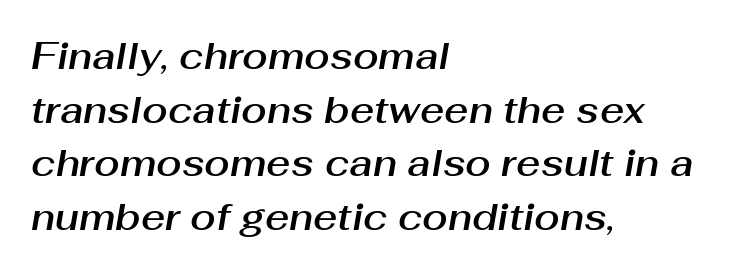
{"italic": "yes", "lean": "right", "slant_degrees": 10, "width": "normal", "stroke_contrast": "medium", "x_height": "medium", "monospaced": "no", "underline": "no", "align": "left", "line_spacing": "normal", "line_spacing_ratio": 1.45, "letter_spacing": "normal", "letter_spacing_em": 0.0, "glyph_px": 37}
